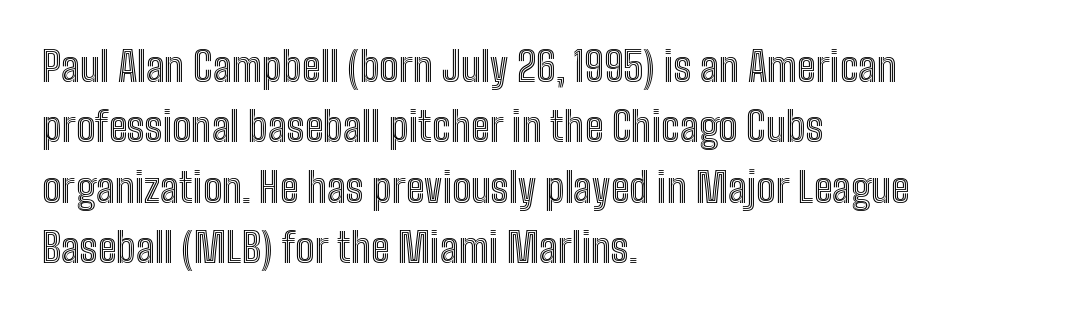
Q: Is the text italic (slanted)? A: No, it is upright.
Q: Is the text underlined? A: No.
Q: How is the paragraph aligned? A: Left-aligned.
Q: Is the spacing between letters normal or unusually wide? A: Normal.
Q: Is the spacing between lines tight, normal or loose? A: Normal.
Q: Width (condensed, normal, or wide)? A: Condensed.
Q: x-height? A: Medium.
Q: Monospaced? A: No.
